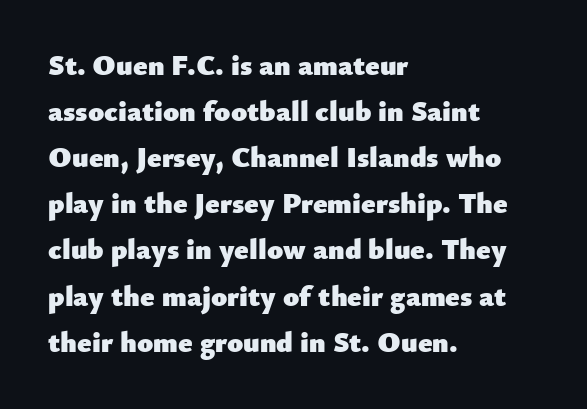
Q: Is the text bold? A: Yes.
Q: Is the text italic (slanted)? A: No, it is upright.
Q: Is the typeface a serif or a sans-serif typeface? A: Sans-serif.
Q: Is the text underlined? A: No.
Q: How is the paragraph aligned? A: Left-aligned.
Q: Is the spacing between letters normal or unusually wide? A: Normal.
Q: Is the spacing between lines tight, normal or loose? A: Normal.
Q: Width (condensed, normal, or wide)? A: Normal.
Q: Stroke contrast? A: Low.
Q: x-height? A: Small.
Q: Monospaced? A: No.
